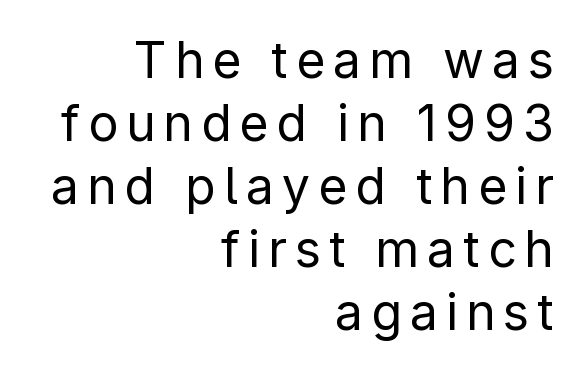
A typesetter would call this leading conventional body-copy spacing. Vertical strokes here are truly vertical. These lines are set flush right with a ragged left edge. Type style note: lacks serifs.
